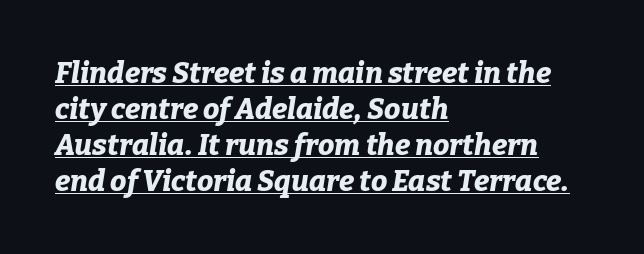
There's an unmistakable incline to the writing here. The words here are underlined. Nobody touched the tracking dial on this one. Line beginnings align vertically; line endings do not. The passage shown is typed in a proportional face where columns would drift.
